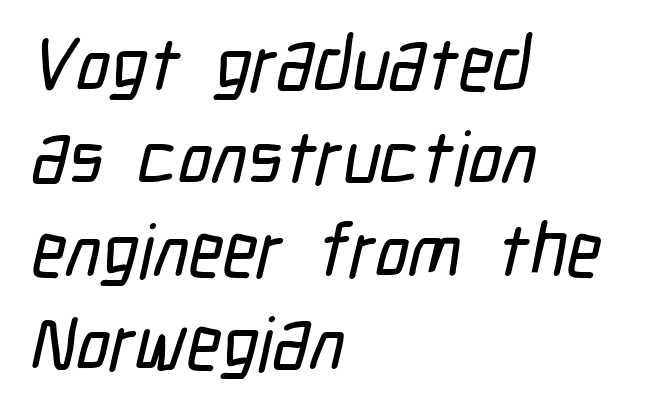
The image shows 75 px condensed sans-serif type; set left-aligned, line spacing 1.24x, normal letter spacing, not underlined; low stroke contrast and a medium x-height.
